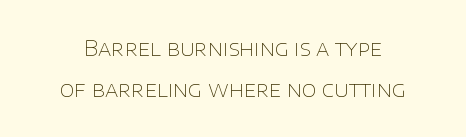
Q: Is the text bold? A: No.
Q: Is the text italic (slanted)? A: No, it is upright.
Q: Is the text underlined? A: No.
Q: Is the spacing between letters normal or unusually wide? A: Normal.
Q: Is the spacing between lines tight, normal or loose? A: Loose.
